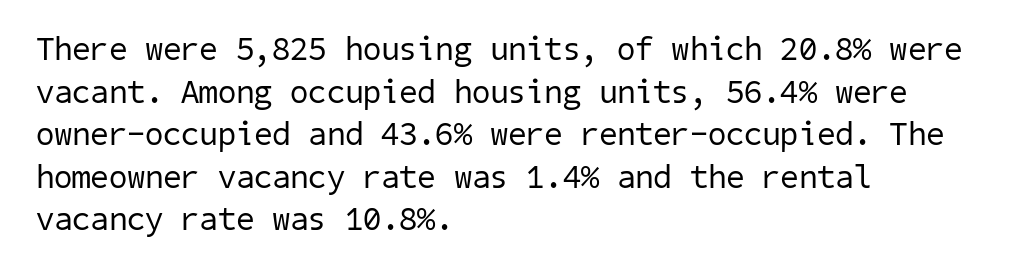
Q: Is the text bold? A: No.
Q: Is the typeface a serif or a sans-serif typeface? A: Sans-serif.
Q: Is the text underlined? A: No.
Q: How is the paragraph aligned? A: Left-aligned.
Q: Is the spacing between letters normal or unusually wide? A: Normal.
Q: Is the spacing between lines tight, normal or loose? A: Normal.
Q: Width (condensed, normal, or wide)? A: Normal.
Q: Stroke contrast? A: Low.
Q: x-height? A: Medium.
